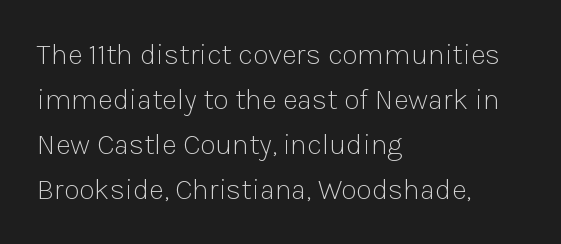
{"serif": "no", "italic": "no", "bold": "no", "weight": "light", "width": "normal", "stroke_contrast": "low", "x_height": "medium", "monospaced": "no", "underline": "no", "align": "left", "line_spacing": "normal", "line_spacing_ratio": 1.55, "letter_spacing": "normal", "letter_spacing_em": 0.0, "glyph_px": 29}
